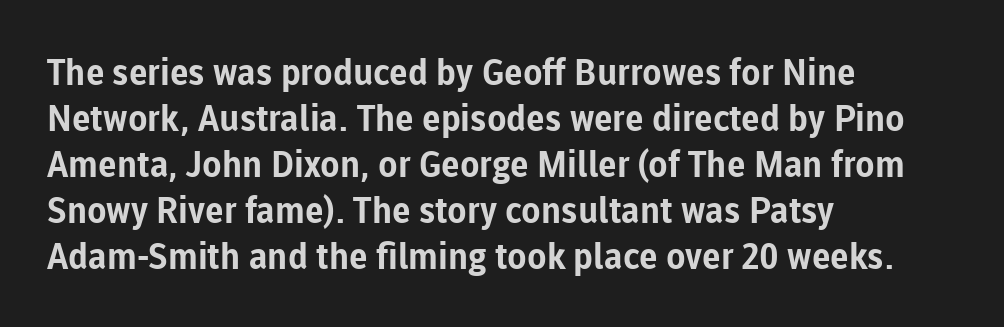
The image shows 36 px bold sans-serif type, upright; set left-aligned, normal line spacing (1.28x), normal letter spacing, not underlined; low stroke contrast and a medium x-height.
